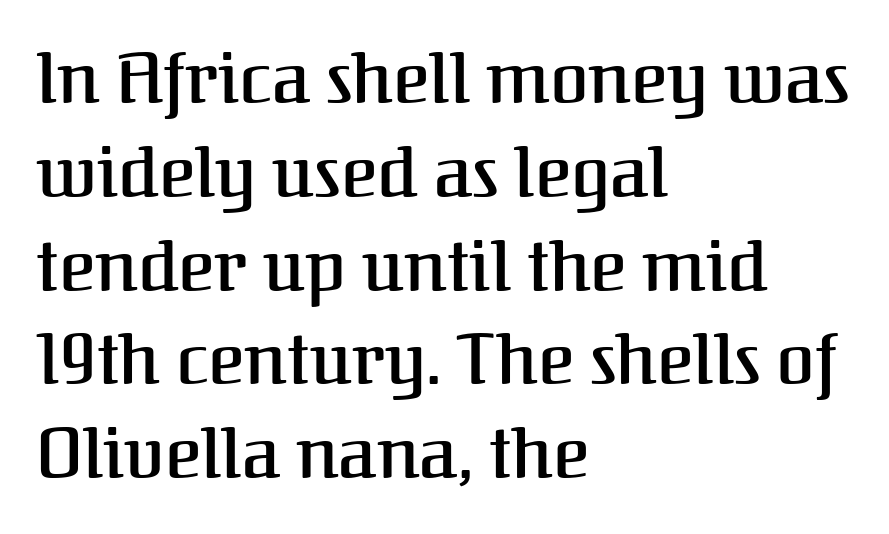
The image shows 70 px serif type, upright; set left-aligned, normal line spacing (1.34x), normal letter spacing, not underlined; medium stroke contrast and a medium x-height.
